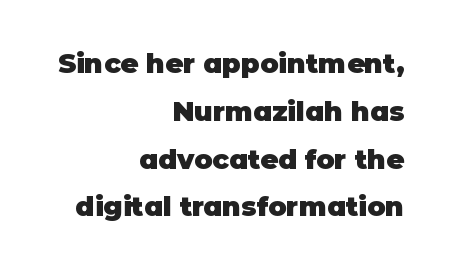
The gaps between neighbouring characters are ordinary and unremarkable. Where is the straight margin? On the right. Posture: upright roman. Caption: bold face, heavy strokes. Clear beneath every line of the passage.
